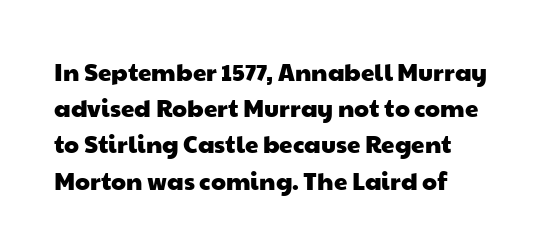
Q: Is the text underlined? A: No.
Q: How is the paragraph aligned? A: Left-aligned.
Q: Is the spacing between letters normal or unusually wide? A: Normal.
Q: Is the spacing between lines tight, normal or loose? A: Normal.
